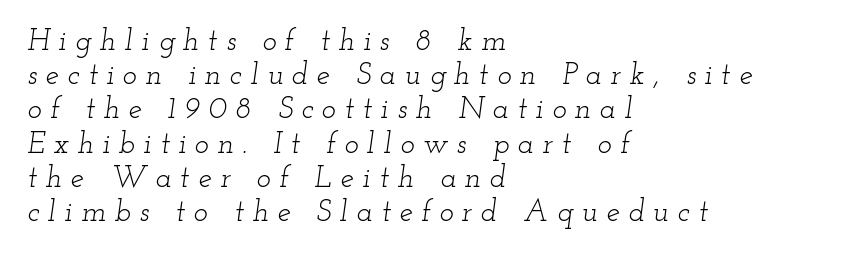
{"serif": "yes", "italic": "yes", "lean": "right", "slant_degrees": 12, "bold": "no", "weight": "light", "width": "wide", "stroke_contrast": "low", "x_height": "small", "monospaced": "no", "underline": "no", "align": "left", "line_spacing": "tight", "line_spacing_ratio": 1.14, "letter_spacing": "wide", "letter_spacing_em": 0.29, "glyph_px": 30}
